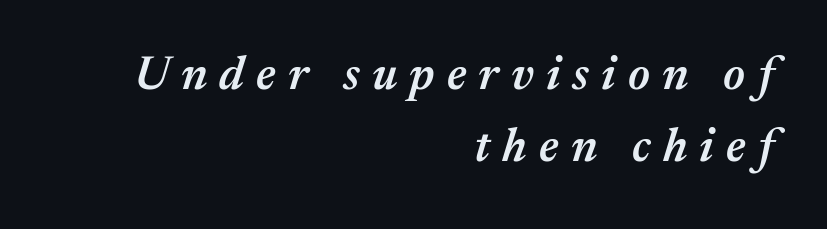
{"italic": "yes", "lean": "right", "slant_degrees": 17, "bold": "semi", "weight": "semibold", "width": "normal", "stroke_contrast": "medium", "x_height": "medium", "monospaced": "no", "underline": "no", "align": "right", "line_spacing": "normal", "line_spacing_ratio": 1.54, "letter_spacing": "wide", "letter_spacing_em": 0.26, "glyph_px": 47}
